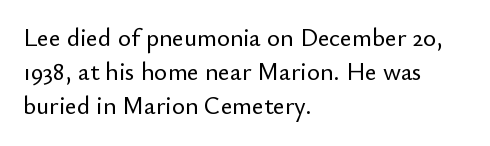
The image shows 25 px text type, upright; set left-aligned, normal line spacing (1.37x), normal letter spacing, not underlined.
